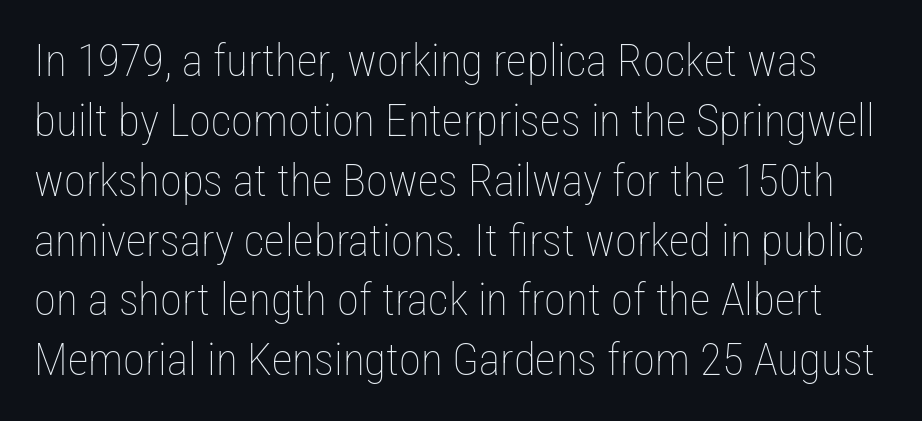
{"italic": "no", "bold": "no", "weight": "thin", "width": "condensed", "stroke_contrast": "low", "x_height": "medium", "monospaced": "no", "underline": "no", "line_spacing": "normal", "line_spacing_ratio": 1.33, "letter_spacing": "normal", "letter_spacing_em": 0.0, "glyph_px": 45}
